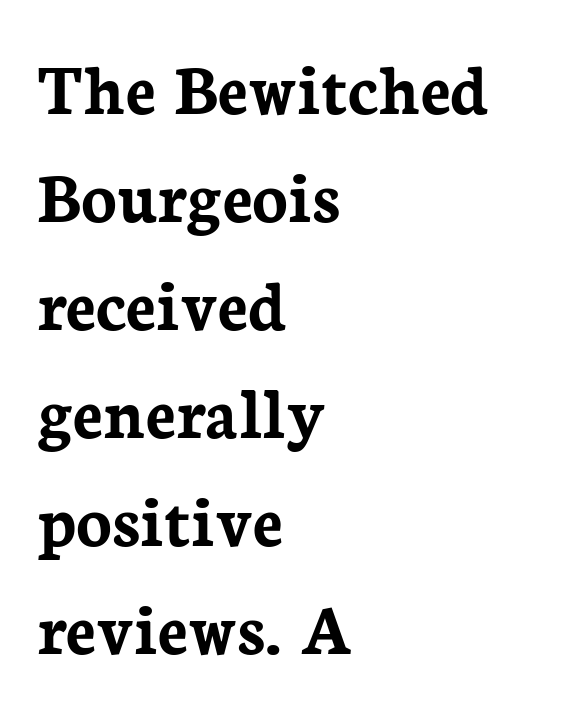
Q: Is the text bold? A: Yes.
Q: Is the text italic (slanted)? A: No, it is upright.
Q: Is the typeface a serif or a sans-serif typeface? A: Serif.
Q: Is the text underlined? A: No.
Q: How is the paragraph aligned? A: Left-aligned.
Q: Is the spacing between letters normal or unusually wide? A: Normal.
Q: Is the spacing between lines tight, normal or loose? A: Normal.
Q: Width (condensed, normal, or wide)? A: Normal.
Q: Stroke contrast? A: Low.
Q: x-height? A: Medium.
Q: Monospaced? A: No.
